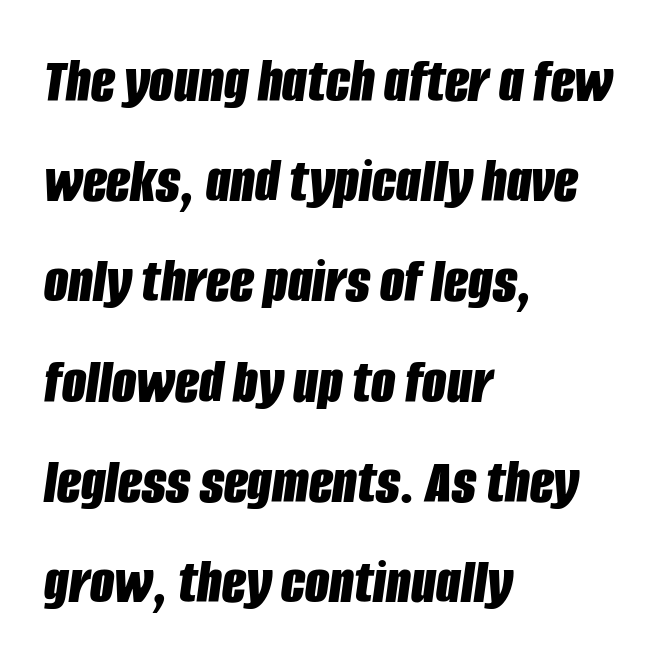
Q: Is the text bold? A: Yes.
Q: Is the text italic (slanted)? A: Yes, it leans right by about 8 degrees.
Q: Is the text underlined? A: No.
Q: How is the paragraph aligned? A: Left-aligned.
Q: Is the spacing between letters normal or unusually wide? A: Normal.
Q: Is the spacing between lines tight, normal or loose? A: Normal.
Q: Width (condensed, normal, or wide)? A: Condensed.
Q: Stroke contrast? A: Low.
Q: x-height? A: Large.
Q: Monospaced? A: No.
